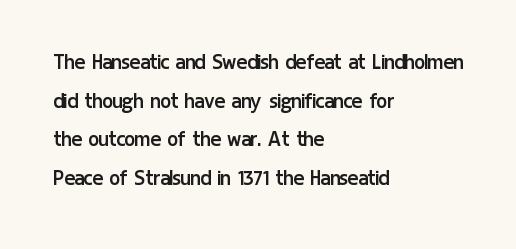
Notice how descenders clear the ascenders below comfortably — that's standard leading. Posture: vertical. Letter spacing: default. This rendering uses left alignment, leaving the right contour irregular.
